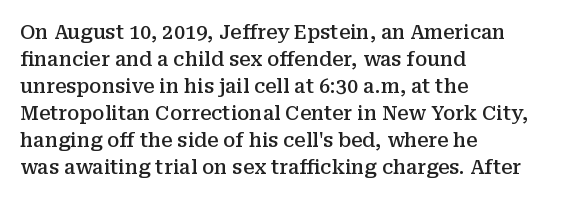
Q: Is the text bold? A: Semi-bold.
Q: Is the text italic (slanted)? A: No, it is upright.
Q: Is the text underlined? A: No.
Q: How is the paragraph aligned? A: Left-aligned.
Q: Is the spacing between letters normal or unusually wide? A: Normal.
Q: Is the spacing between lines tight, normal or loose? A: Normal.
